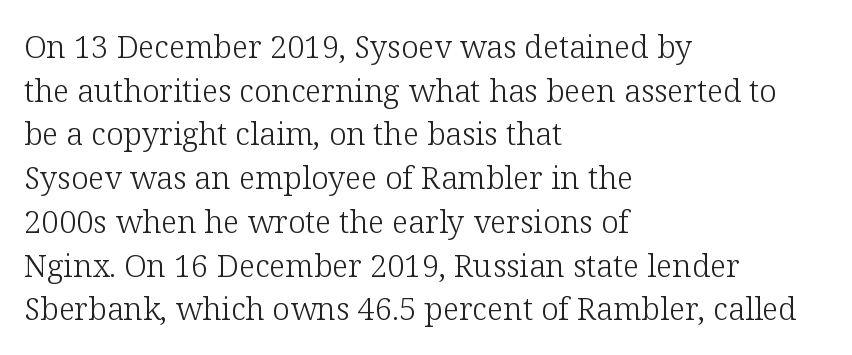
Q: Is the text bold? A: No.
Q: Is the text italic (slanted)? A: No, it is upright.
Q: Is the typeface a serif or a sans-serif typeface? A: Serif.
Q: Is the text underlined? A: No.
Q: How is the paragraph aligned? A: Left-aligned.
Q: Is the spacing between letters normal or unusually wide? A: Normal.
Q: Is the spacing between lines tight, normal or loose? A: Normal.
Q: Width (condensed, normal, or wide)? A: Normal.
Q: Stroke contrast? A: Low.
Q: x-height? A: Medium.
Q: Monospaced? A: No.
